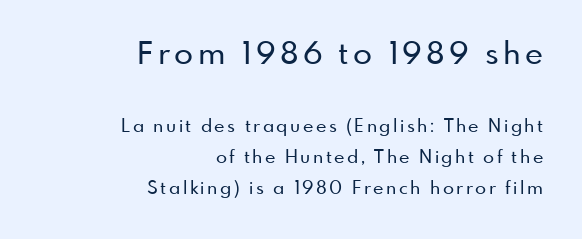
Q: Is the text italic (slanted)? A: No, it is upright.
Q: Is the typeface a serif or a sans-serif typeface? A: Sans-serif.
Q: Is the text underlined? A: No.
Q: How is the paragraph aligned? A: Right-aligned.
Q: Which block of text is set in a larger size, the first (top) or the second (bottom)? A: The first (top) one.
Q: Width (condensed, normal, or wide)? A: Normal.
Q: Stroke contrast? A: Low.
Q: x-height? A: Small.
Q: Monospaced? A: No.
